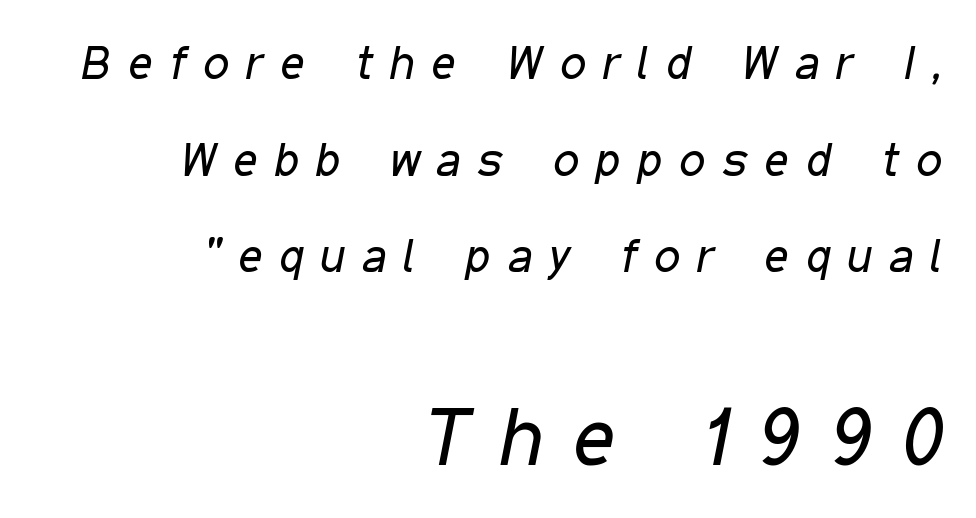
Q: Is the text bold? A: No.
Q: Is the text italic (slanted)? A: Yes, it leans right by about 11 degrees.
Q: Is the text underlined? A: No.
Q: How is the paragraph aligned? A: Right-aligned.
Q: Is the spacing between letters normal or unusually wide? A: Unusually wide.
Q: Is the spacing between lines tight, normal or loose? A: Loose.
Q: Which block of text is set in a larger size, the first (top) or the second (bottom)? A: The second (bottom) one.
Q: Width (condensed, normal, or wide)? A: Condensed.
Q: Stroke contrast? A: Low.
Q: x-height? A: Medium.
Q: Monospaced? A: No.
